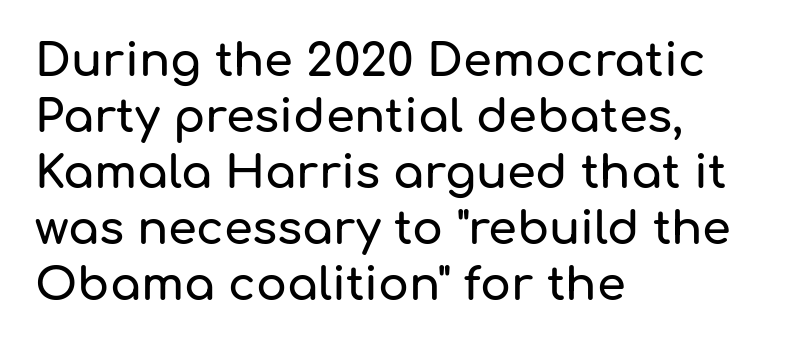
Proportional: the letters do not fall into vertical columns. The words here are not underlined. Italic? Not at all — the glyphs are vertical. The glyphs in this specimen are sans serif. Standard letterfit; no display-style spreading of the glyphs.
